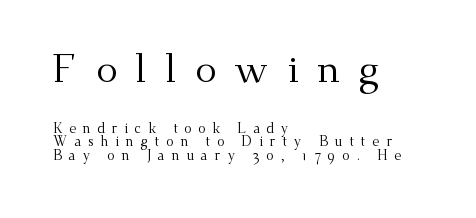
{"serif": "yes", "italic": "no", "bold": "no", "weight": "regular", "width": "normal", "stroke_contrast": "medium", "x_height": "small", "monospaced": "no", "underline": "no", "align": "left", "line_spacing": "tight", "line_spacing_ratio": 0.95, "letter_spacing": "wide", "letter_spacing_em": 0.47, "larger_block": "first", "size_ratio": 2.86, "glyph_px": 40}
